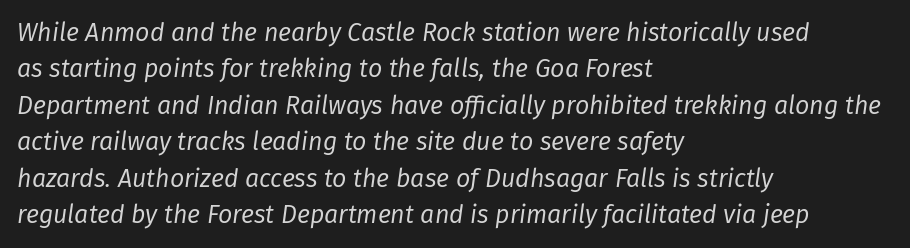
Summary of weight: not heavy and not bold. What stands out about the letter spacing? Nothing — it is the standard amount. The specimen reads as italic at a glance. Horizontal bands of white between lines are of average thickness.
